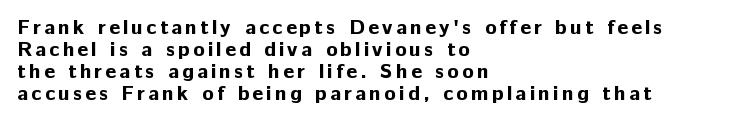
What's the leading like? Squeezed, with rows nearly overlapping. The space beneath each line is pristine and unruled. Vertical strokes here are truly vertical. One-word summary of the alignment: left.
